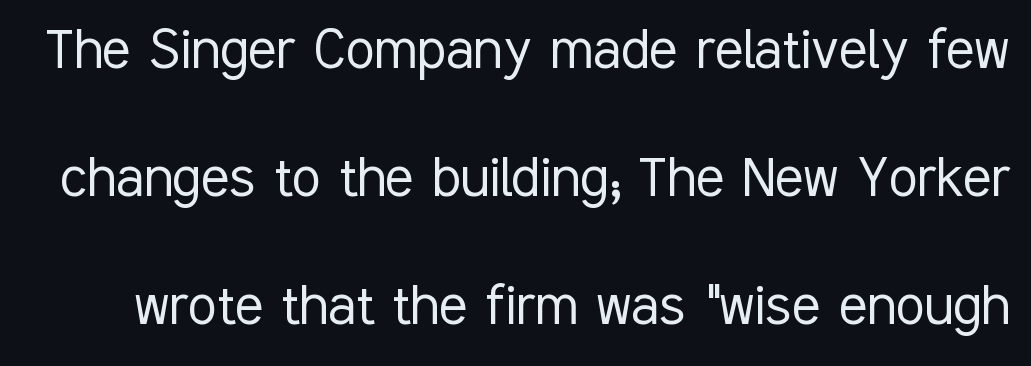
I'd call this a sans setting — the letters go barefoot. The face looks like a standard text weight, possibly lighter. The strip under each line holds only bare page. A roman cut, with each character standing at attention. You could fit nearly another row in the gap between these rows.
